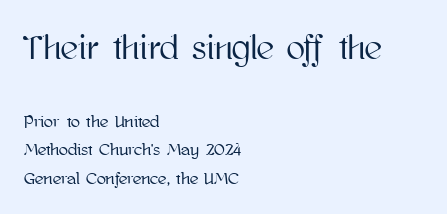
Leading matches the norm, producing a regular column. Students, note that the glyphs here touch the page at normal intervals. The paragraph shown leans on its left margin. Letters rest on an invisible, unmarked baseline. Quick note: not italic, upright.
